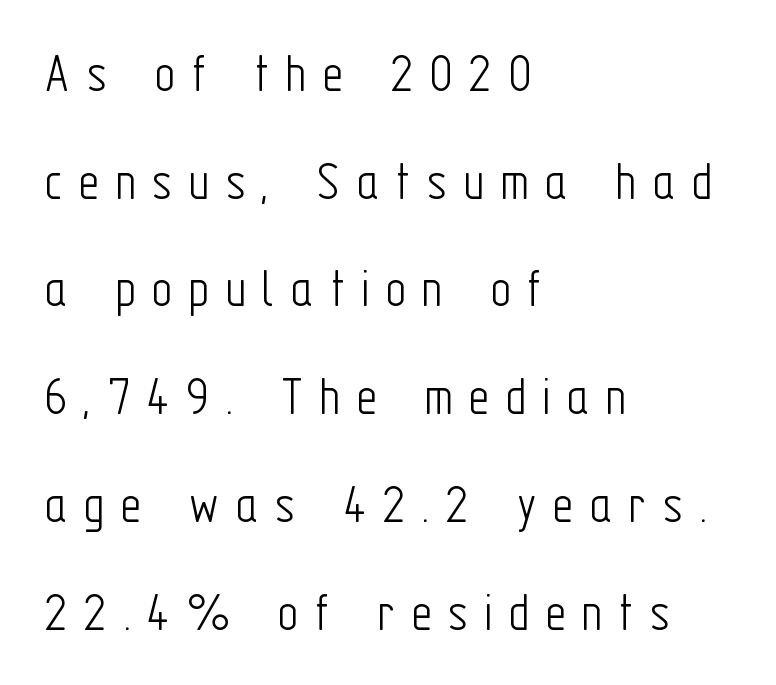
The image shows 57 px light, condensed sans-serif type, upright; set left-aligned, line spacing 1.89x, unusually wide letter spacing (+0.28 em), not underlined; low stroke contrast and a medium x-height.
